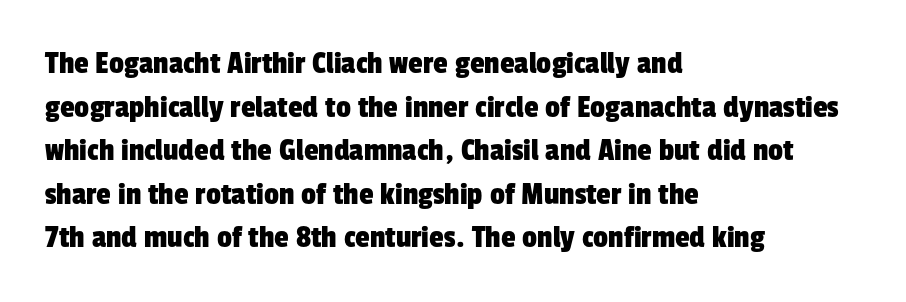
{"serif": "no", "width": "condensed", "stroke_contrast": "low", "x_height": "medium", "monospaced": "no", "underline": "no", "align": "left", "line_spacing": "normal", "line_spacing_ratio": 1.32, "letter_spacing": "normal", "letter_spacing_em": 0.0, "glyph_px": 33}
